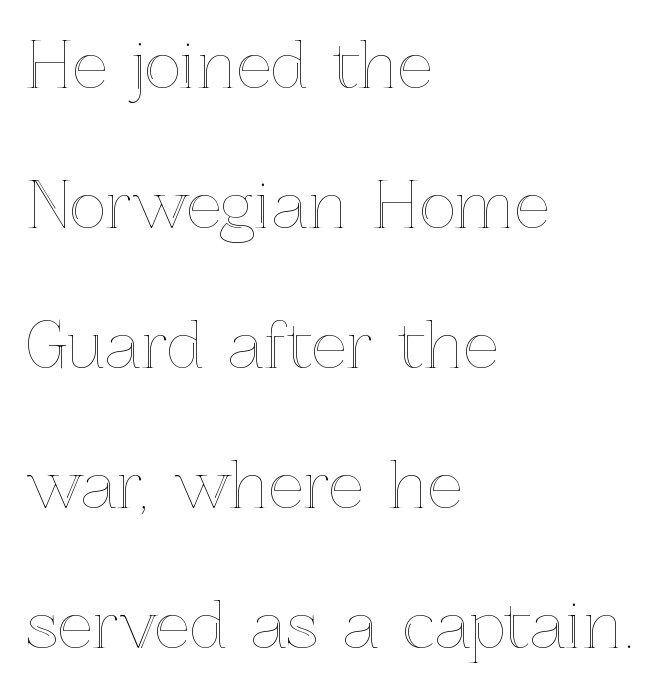
{"italic": "no", "width": "normal", "x_height": "medium", "monospaced": "no", "underline": "no", "align": "left", "line_spacing": "loose", "line_spacing_ratio": 2.26, "letter_spacing": "normal", "letter_spacing_em": 0.0, "glyph_px": 62}
